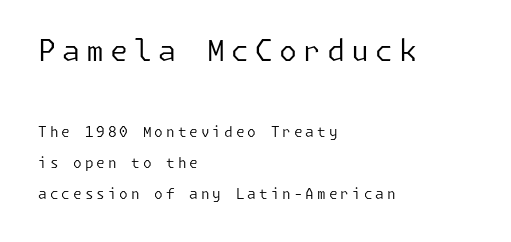
The image shows 29 px regular-weight sans-serif type, upright; set left-aligned, loose line spacing (2.23x), unusually wide letter spacing (+0.21 em), not underlined; the first (top) block is 2.07x larger; low stroke contrast and a medium x-height.
